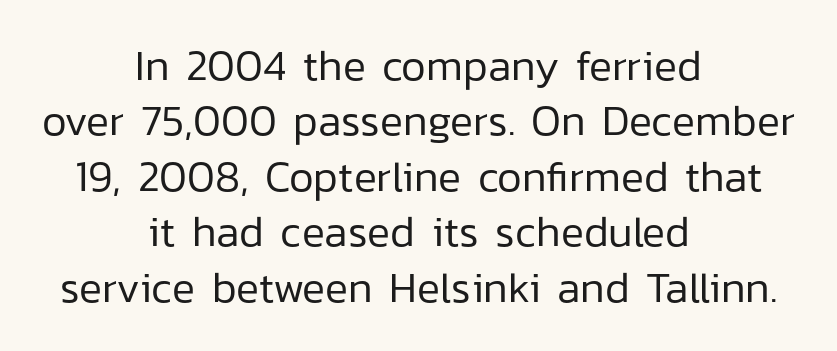
The image shows 43 px regular-weight sans-serif type, upright; set centered, normal line spacing (1.29x), normal letter spacing, not underlined; low stroke contrast and a medium x-height.
